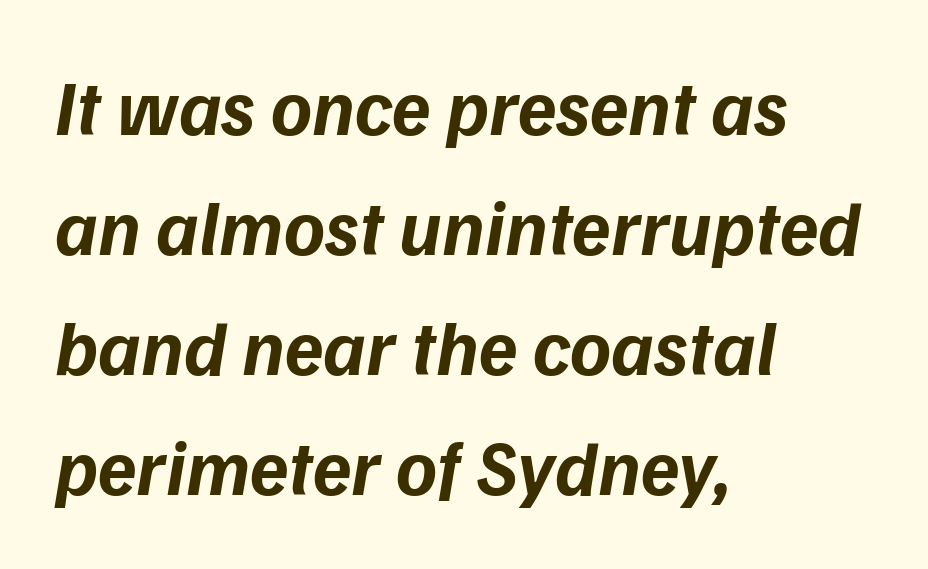
Q: Is the text bold? A: Yes.
Q: Is the typeface a serif or a sans-serif typeface? A: Sans-serif.
Q: Is the text underlined? A: No.
Q: How is the paragraph aligned? A: Left-aligned.
Q: Is the spacing between letters normal or unusually wide? A: Normal.
Q: Is the spacing between lines tight, normal or loose? A: Normal.
Q: Width (condensed, normal, or wide)? A: Normal.
Q: Stroke contrast? A: Low.
Q: x-height? A: Medium.
Q: Monospaced? A: No.
